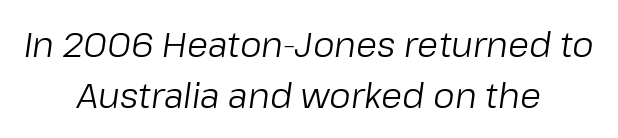
The image shows 34 px regular-weight type, italic (leaning right); set centered, normal line spacing (1.5x), normal letter spacing, not underlined; low stroke contrast and a medium x-height.
